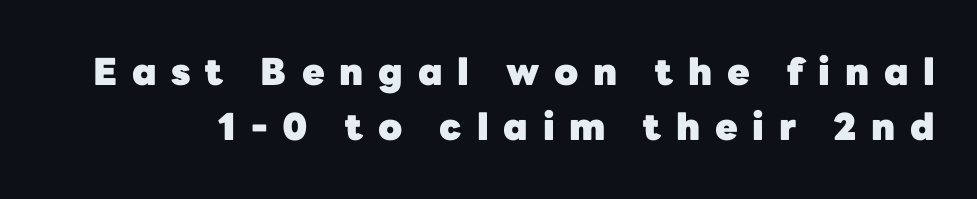
The image shows 37 px heavy sans-serif type, upright; set normal line spacing (1.48x), unusually wide letter spacing (+0.4 em), not underlined; low stroke contrast and a medium x-height.
